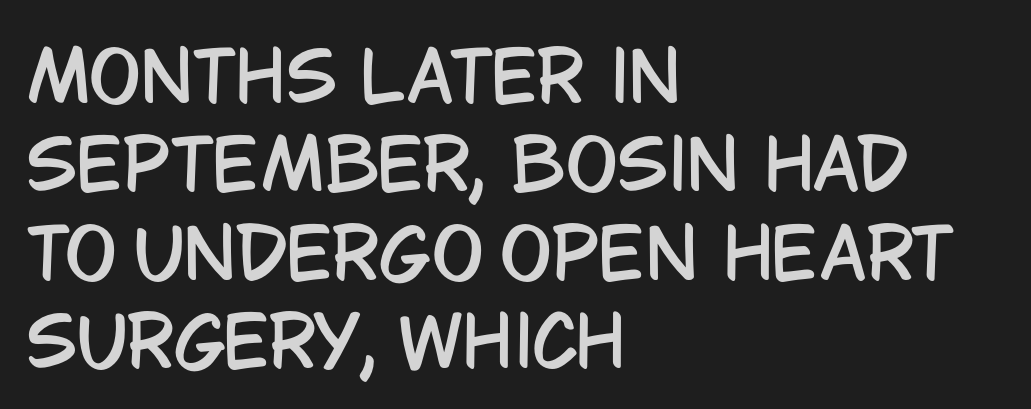
Q: Is the text italic (slanted)? A: No, it is upright.
Q: Is the typeface a serif or a sans-serif typeface? A: Sans-serif.
Q: Is the text underlined? A: No.
Q: How is the paragraph aligned? A: Left-aligned.
Q: Is the spacing between letters normal or unusually wide? A: Normal.
Q: Is the spacing between lines tight, normal or loose? A: Normal.
Q: Width (condensed, normal, or wide)? A: Condensed.
Q: Stroke contrast? A: Low.
Q: x-height? A: Large.
Q: Monospaced? A: No.
